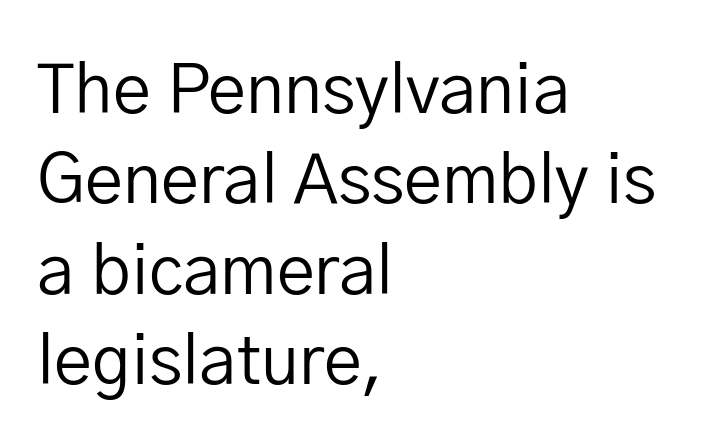
Q: Is the text bold? A: No.
Q: Is the text italic (slanted)? A: No, it is upright.
Q: Is the typeface a serif or a sans-serif typeface? A: Sans-serif.
Q: Is the text underlined? A: No.
Q: How is the paragraph aligned? A: Left-aligned.
Q: Is the spacing between letters normal or unusually wide? A: Normal.
Q: Is the spacing between lines tight, normal or loose? A: Normal.
Q: Width (condensed, normal, or wide)? A: Normal.
Q: Stroke contrast? A: Low.
Q: x-height? A: Medium.
Q: Monospaced? A: No.
